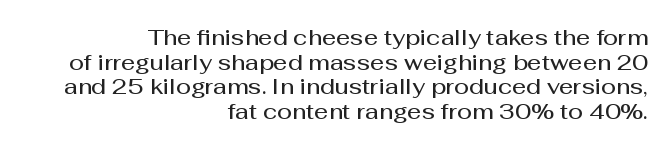
Q: Is the text bold? A: Semi-bold.
Q: Is the text italic (slanted)? A: No, it is upright.
Q: Is the text underlined? A: No.
Q: How is the paragraph aligned? A: Right-aligned.
Q: Is the spacing between letters normal or unusually wide? A: Normal.
Q: Is the spacing between lines tight, normal or loose? A: Tight.
